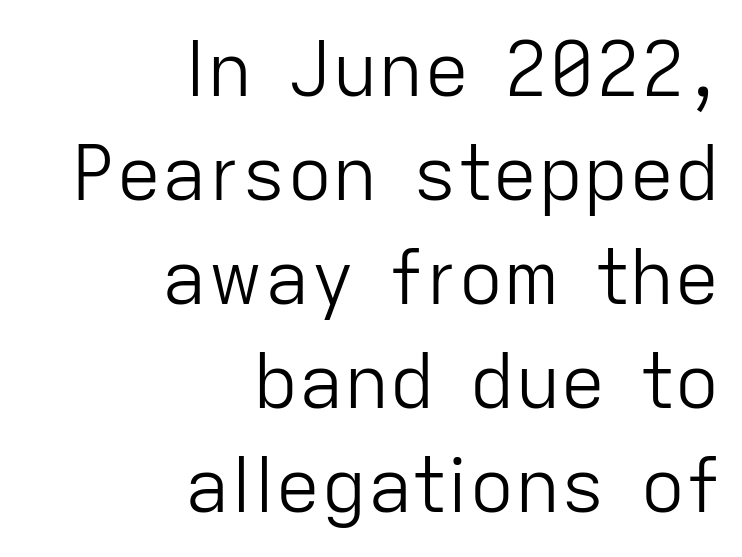
The image shows 76 px light sans-serif type, upright; set right-aligned, normal line spacing (1.37x), normal letter spacing, not underlined; low stroke contrast and a medium x-height.
